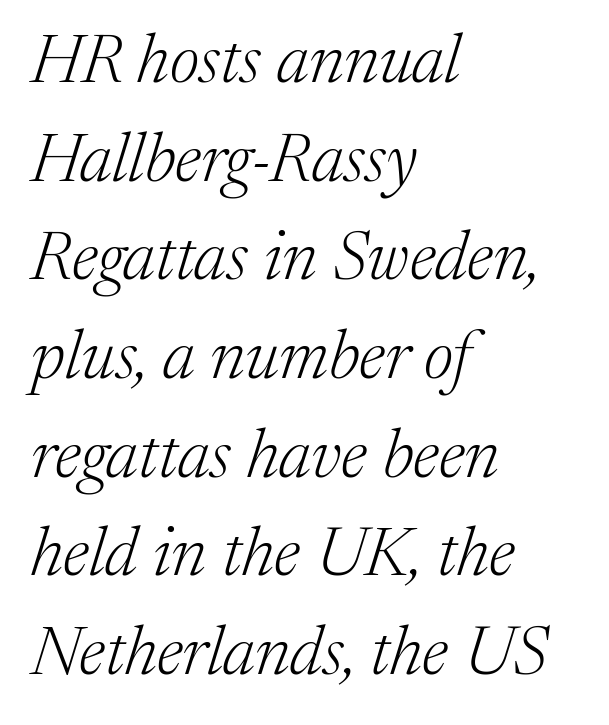
Q: Is the text bold? A: No.
Q: Is the text italic (slanted)? A: Yes, it leans right by about 17 degrees.
Q: Is the typeface a serif or a sans-serif typeface? A: Serif.
Q: Is the text underlined? A: No.
Q: How is the paragraph aligned? A: Left-aligned.
Q: Is the spacing between letters normal or unusually wide? A: Normal.
Q: Is the spacing between lines tight, normal or loose? A: Normal.
Q: Width (condensed, normal, or wide)? A: Normal.
Q: Stroke contrast? A: Medium.
Q: x-height? A: Medium.
Q: Monospaced? A: No.
